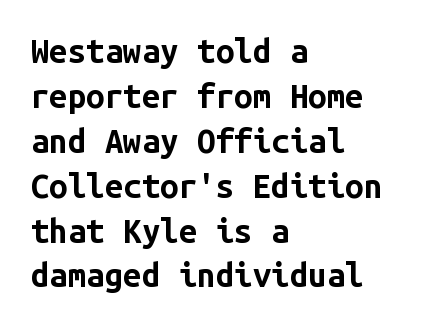
Q: Is the text bold? A: Yes.
Q: Is the text italic (slanted)? A: No, it is upright.
Q: Is the typeface a serif or a sans-serif typeface? A: Sans-serif.
Q: Is the text underlined? A: No.
Q: How is the paragraph aligned? A: Left-aligned.
Q: Is the spacing between letters normal or unusually wide? A: Normal.
Q: Is the spacing between lines tight, normal or loose? A: Normal.
Q: Width (condensed, normal, or wide)? A: Normal.
Q: Stroke contrast? A: Low.
Q: x-height? A: Medium.
Q: Monospaced? A: Yes.
